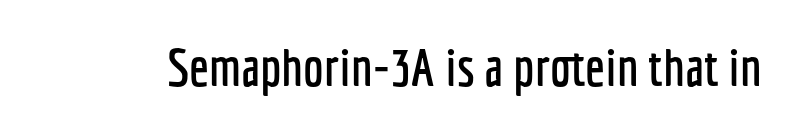
Nobody drew a line under any word here. Caption: standard tracking, unaltered. Font category for this specimen: sans-serif. The specimen reads as upright at a glance. The passage shown is typed in a proportional face where columns would drift.
